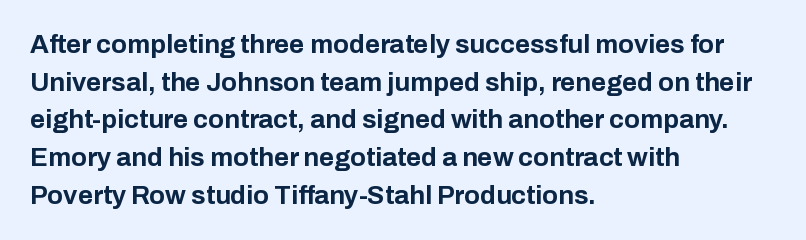
Q: Is the text bold? A: Yes.
Q: Is the text italic (slanted)? A: No, it is upright.
Q: Is the text underlined? A: No.
Q: How is the paragraph aligned? A: Left-aligned.
Q: Is the spacing between letters normal or unusually wide? A: Normal.
Q: Is the spacing between lines tight, normal or loose? A: Normal.
